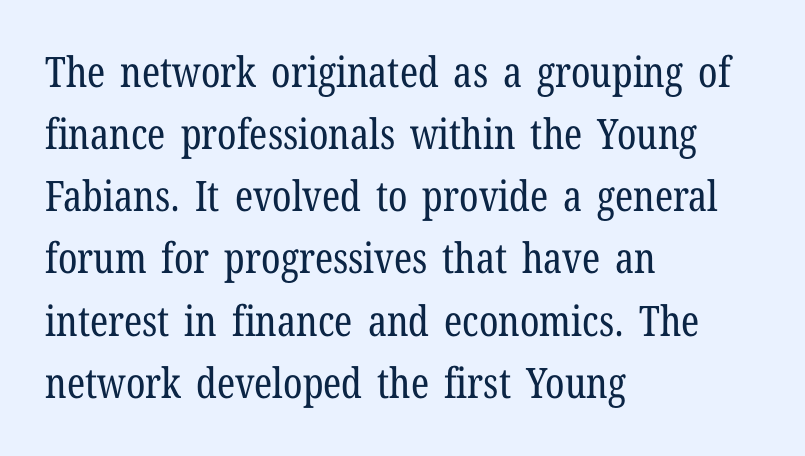
Q: Is the text bold? A: No.
Q: Is the text italic (slanted)? A: No, it is upright.
Q: Is the typeface a serif or a sans-serif typeface? A: Serif.
Q: Is the text underlined? A: No.
Q: How is the paragraph aligned? A: Left-aligned.
Q: Is the spacing between letters normal or unusually wide? A: Normal.
Q: Is the spacing between lines tight, normal or loose? A: Normal.
Q: Width (condensed, normal, or wide)? A: Condensed.
Q: Stroke contrast? A: Low.
Q: x-height? A: Medium.
Q: Monospaced? A: No.
